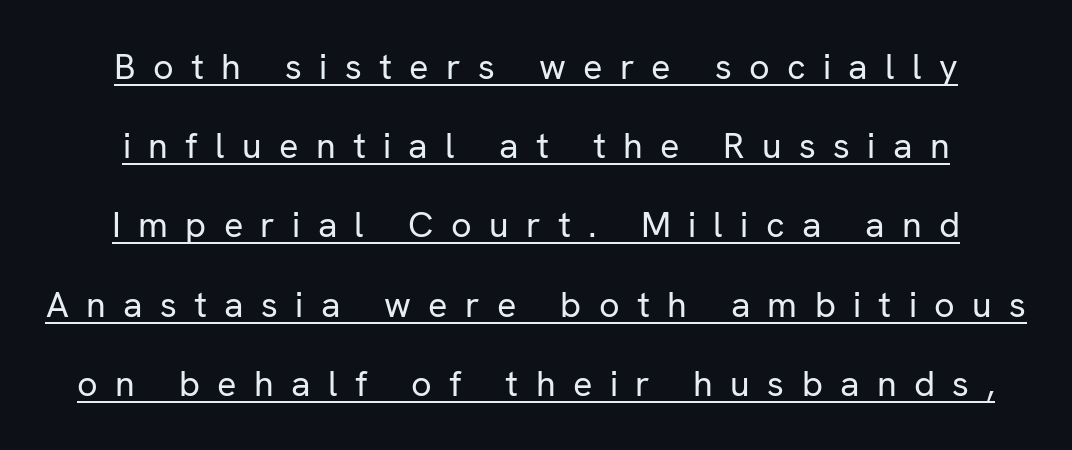
Honestly, the rows look like they've been pulled way apart. This is underlined copy, the kind a proofreader might mark for attention. Classification — sans serif. In terms of letterspacing, this is a distinctly airy, spread setting.
